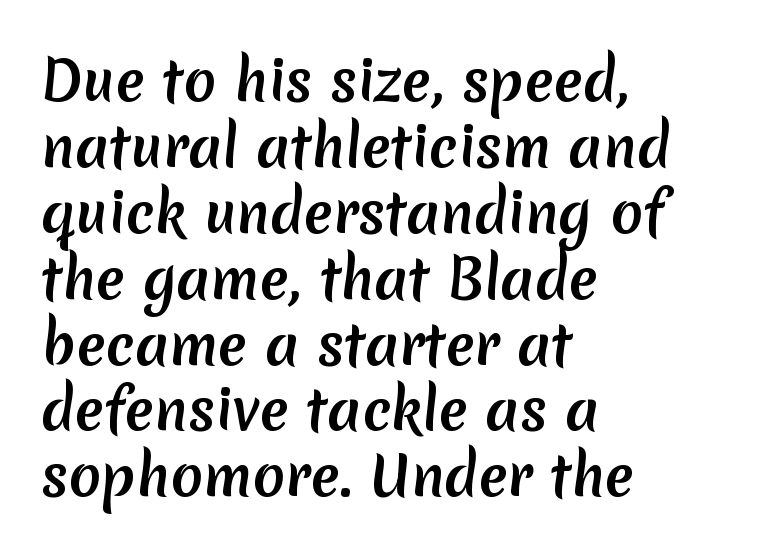
The passage shown is typed in a proportional face where columns would drift. No word sits above an underline. Regarding serifs, this sample does without them. Does extra space separate the letters? No, they use regular spacing. Does the copy run flush right? No — it runs flush left. Does the weight exceed regular? Yes, all the way to bold.
